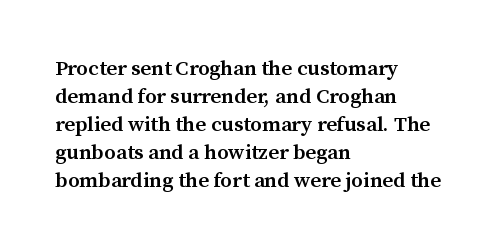
{"italic": "no", "bold": "semi", "underline": "no", "align": "left", "line_spacing": "normal", "line_spacing_ratio": 1.33, "letter_spacing": "normal", "letter_spacing_em": 0.0, "glyph_px": 21}
